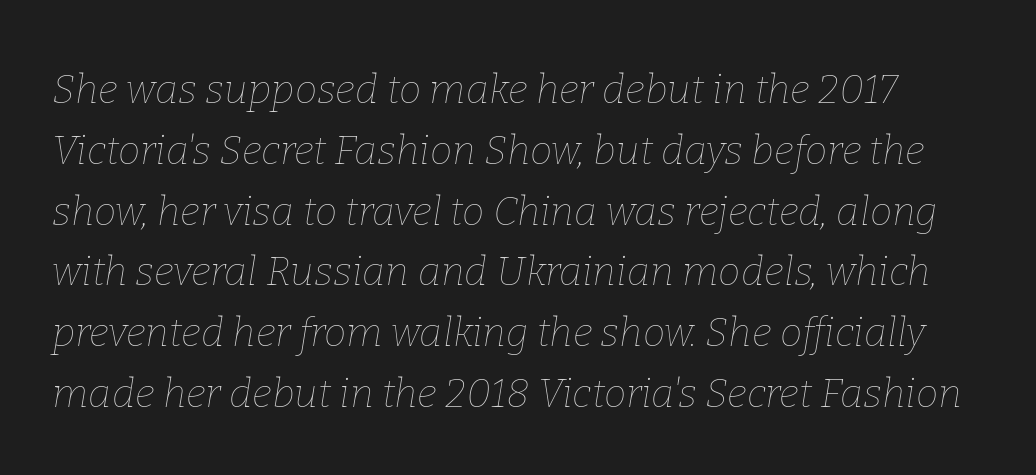
{"italic": "yes", "lean": "right", "slant_degrees": 9, "bold": "no", "weight": "thin", "width": "normal", "stroke_contrast": "low", "x_height": "medium", "monospaced": "no", "underline": "no", "line_spacing": "normal", "line_spacing_ratio": 1.52, "letter_spacing": "normal", "letter_spacing_em": 0.0, "glyph_px": 40}
